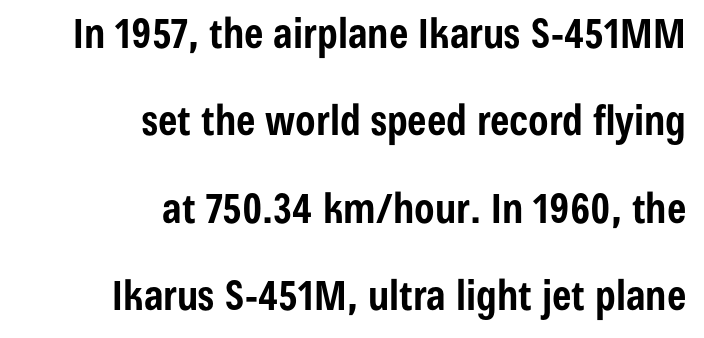
Q: Is the text bold? A: Yes.
Q: Is the text italic (slanted)? A: No, it is upright.
Q: Is the typeface a serif or a sans-serif typeface? A: Sans-serif.
Q: Is the text underlined? A: No.
Q: How is the paragraph aligned? A: Right-aligned.
Q: Is the spacing between letters normal or unusually wide? A: Normal.
Q: Is the spacing between lines tight, normal or loose? A: Loose.
Q: Width (condensed, normal, or wide)? A: Condensed.
Q: Stroke contrast? A: Low.
Q: x-height? A: Medium.
Q: Monospaced? A: No.
